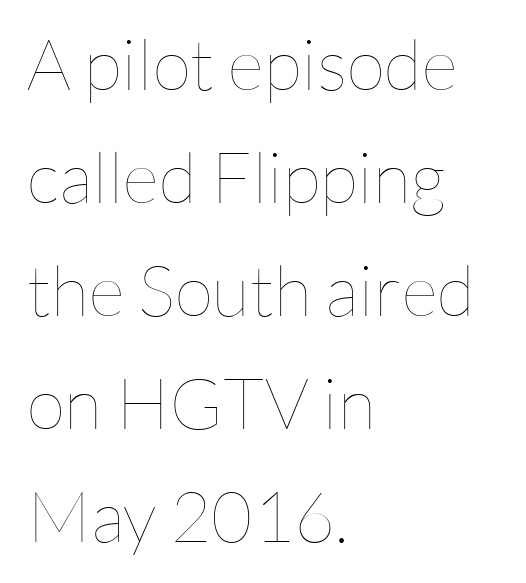
The image shows 71 px thin type, upright; set left-aligned, normal line spacing (1.59x), normal letter spacing, not underlined; low stroke contrast and a medium x-height.
